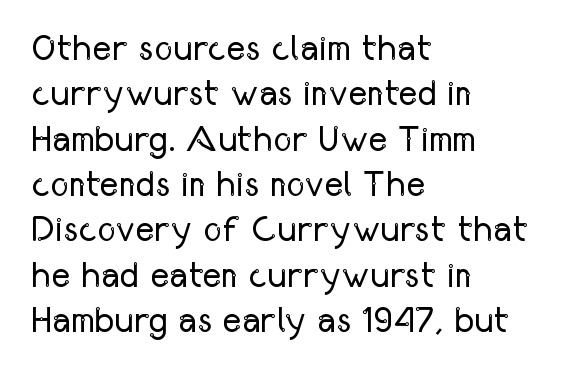
{"serif": "no", "italic": "no", "bold": "no", "weight": "regular", "width": "condensed", "stroke_contrast": "low", "x_height": "medium", "monospaced": "no", "underline": "no", "align": "left", "line_spacing": "normal", "line_spacing_ratio": 1.26, "letter_spacing": "normal", "letter_spacing_em": 0.0, "glyph_px": 36}
